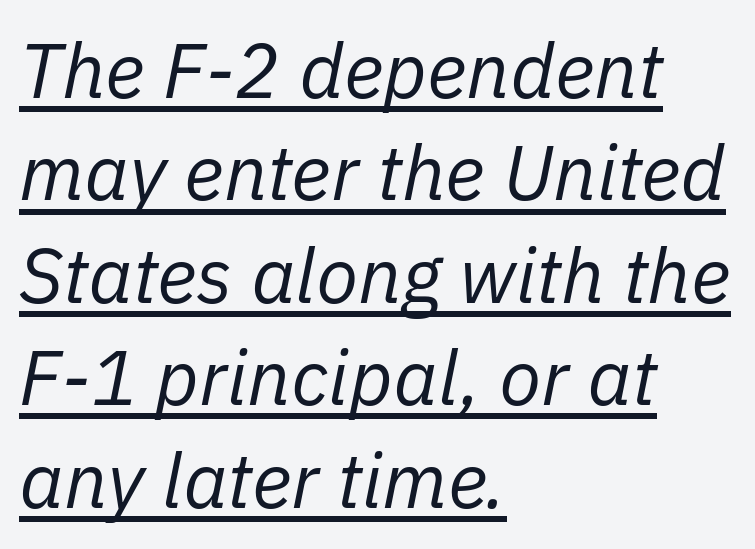
Q: Is the text bold? A: No.
Q: Is the text italic (slanted)? A: Yes, it leans right by about 11 degrees.
Q: Is the text underlined? A: Yes.
Q: How is the paragraph aligned? A: Left-aligned.
Q: Is the spacing between letters normal or unusually wide? A: Normal.
Q: Is the spacing between lines tight, normal or loose? A: Normal.
Q: Width (condensed, normal, or wide)? A: Normal.
Q: Stroke contrast? A: Low.
Q: x-height? A: Medium.
Q: Monospaced? A: No.
